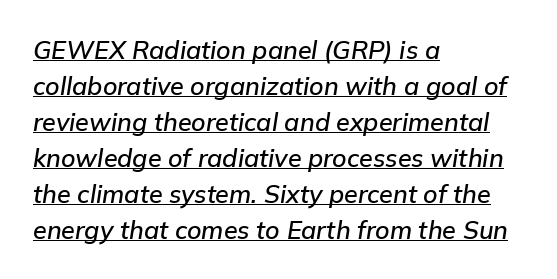
{"italic": "yes", "lean": "right", "slant_degrees": 9, "underline": "yes", "align": "left", "line_spacing": "normal", "line_spacing_ratio": 1.44, "letter_spacing": "normal", "letter_spacing_em": 0.0, "glyph_px": 25}
